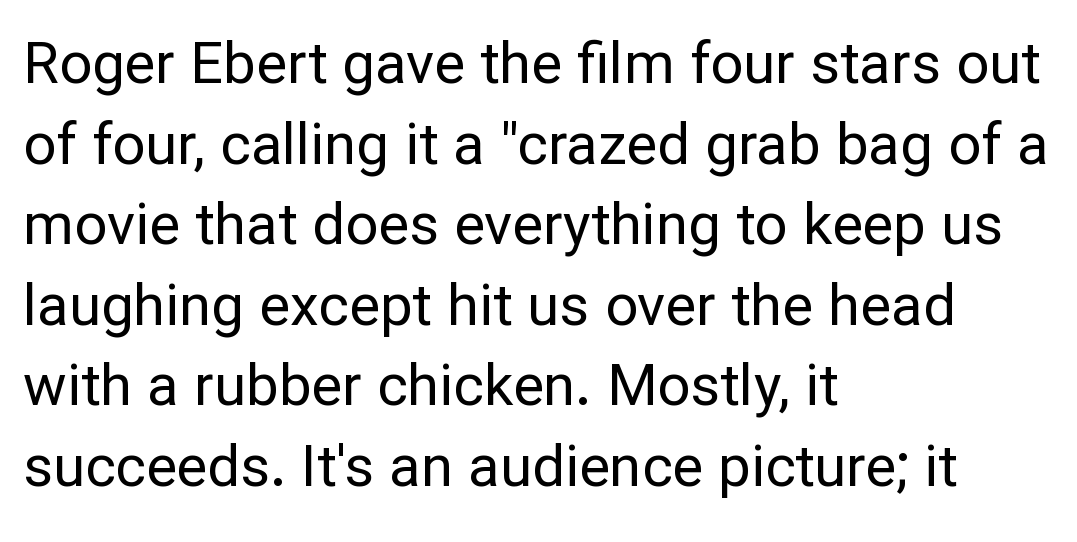
The letters stand upright; this is a roman face. Compared with a typical body face, this is equally light or lighter still. These lines keep a tight, regular rhythm from letter to letter. This block has exactly the height ordinary leading produces. You could not count columns in this text — the font is proportionally spaced. The area under the type is left untouched.
